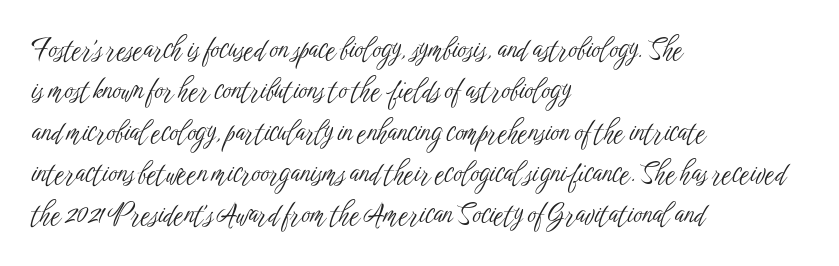
Q: Is the text bold? A: No.
Q: Is the text italic (slanted)? A: Yes.
Q: Is the text underlined? A: No.
Q: How is the paragraph aligned? A: Left-aligned.
Q: Is the spacing between letters normal or unusually wide? A: Normal.
Q: Is the spacing between lines tight, normal or loose? A: Normal.
